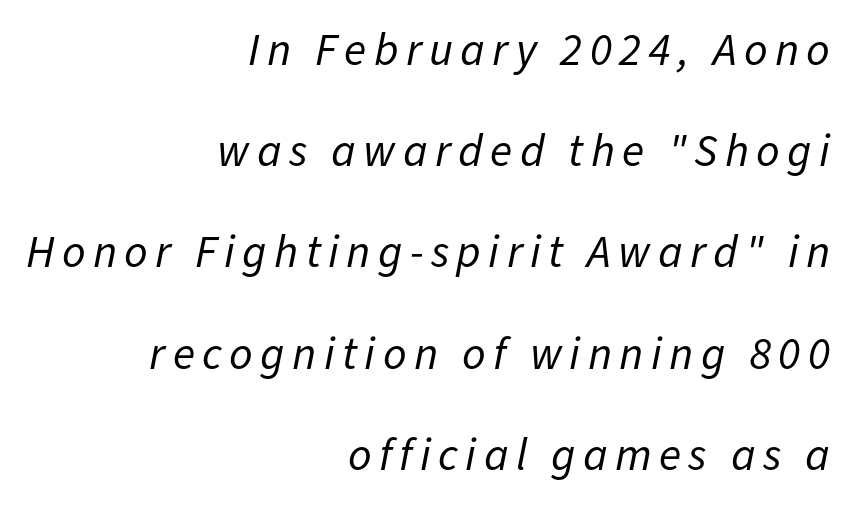
The image shows 46 px regular-weight type, italic (leaning right); set right-aligned, loose line spacing (2.2x), not underlined; low stroke contrast and a medium x-height.
